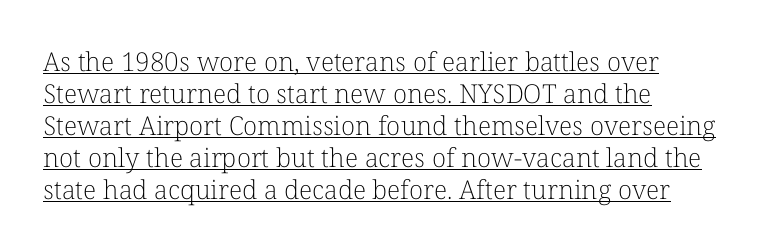
The specimen includes a rule beneath the text block's lines. Horizontally, the lines are justified to the leading edge only. How are the letters spaced? Ordinarily, with no added tracking. Letters have the restrained weight of plain body copy at most.
